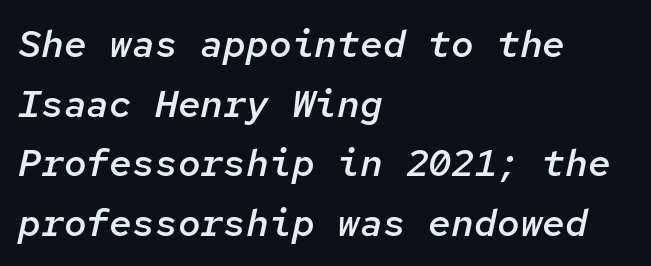
A classic flush-left, rag-right setting is used for this passage. The letters are slanted; this is an italic face. This rendering leaves character spacing at its baseline value. The letters are semibold — heavier than regular but short of a full bold. Lines of text with bare space underneath.
